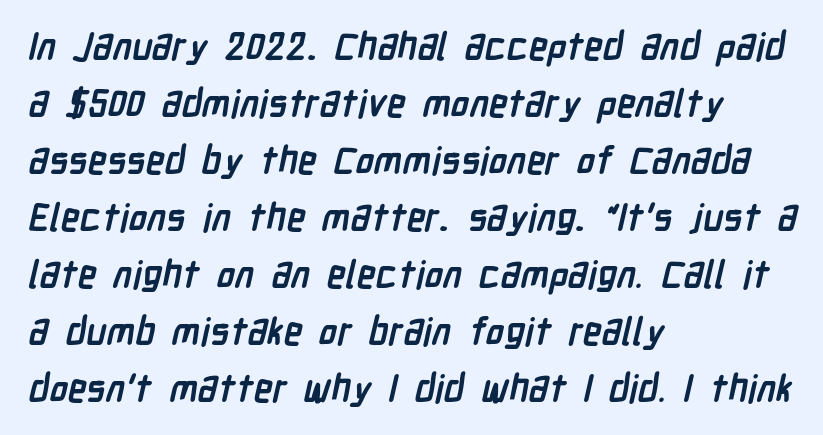
{"serif": "no", "bold": "yes", "weight": "semibold", "width": "condensed", "stroke_contrast": "low", "x_height": "medium", "monospaced": "no", "underline": "no", "align": "left", "line_spacing": "normal", "line_spacing_ratio": 1.5, "letter_spacing": "normal", "letter_spacing_em": 0.0, "glyph_px": 38}
